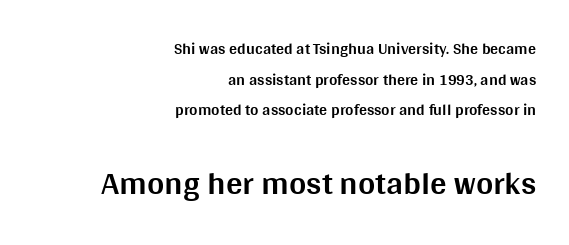
I'd call this a sans setting — the letters go barefoot. Caption: multi-line text, flush right, ragged left. Size contrast runs from small at the top to large at the bottom. The line texture is even and compact thanks to regular tracking. The passage shown is not underscored anywhere.
